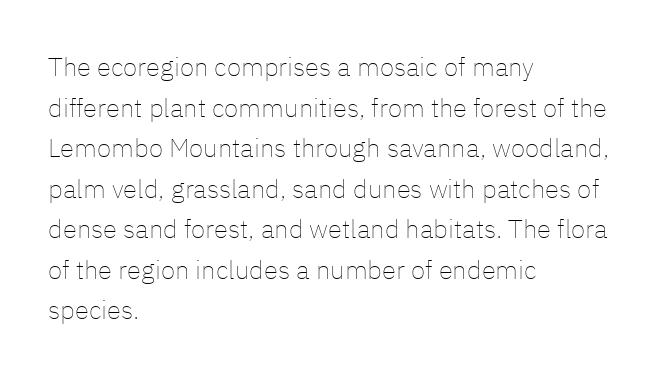
{"italic": "no", "bold": "no", "underline": "no", "align": "left", "line_spacing": "normal", "line_spacing_ratio": 1.56, "letter_spacing": "normal", "letter_spacing_em": 0.0, "glyph_px": 26}
